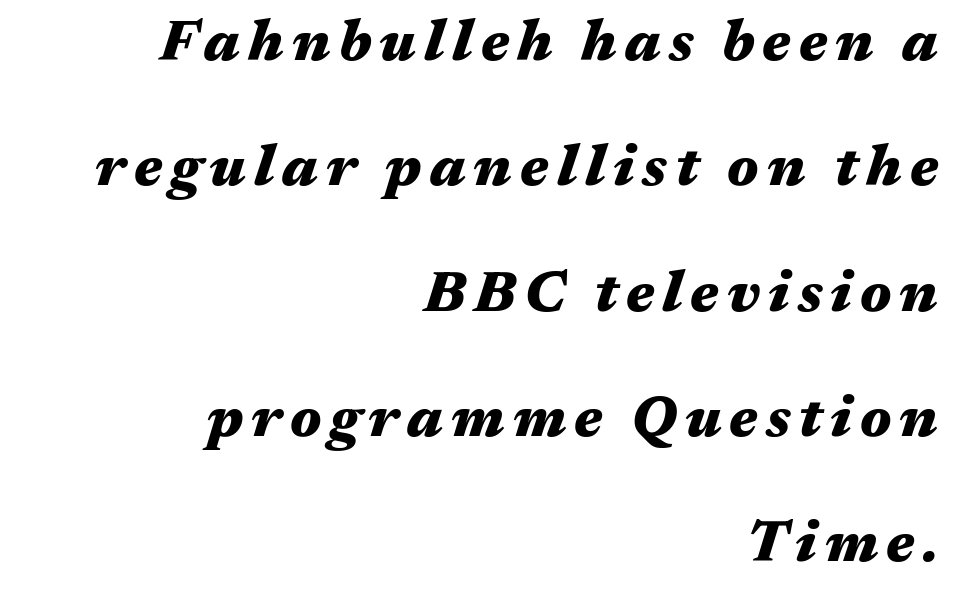
The image shows 58 px heavy, wide type, italic (leaning right); set right-aligned, loose line spacing (2.16x), not underlined; medium stroke contrast and a medium x-height.
